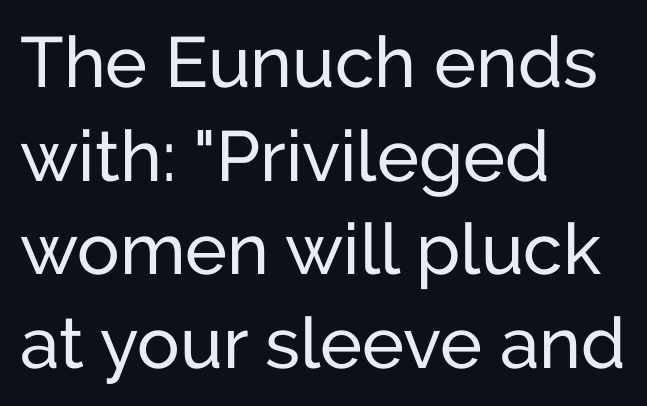
Q: Is the text italic (slanted)? A: No, it is upright.
Q: Is the typeface a serif or a sans-serif typeface? A: Sans-serif.
Q: Is the text underlined? A: No.
Q: How is the paragraph aligned? A: Left-aligned.
Q: Is the spacing between letters normal or unusually wide? A: Normal.
Q: Is the spacing between lines tight, normal or loose? A: Normal.
Q: Width (condensed, normal, or wide)? A: Normal.
Q: Stroke contrast? A: Low.
Q: x-height? A: Medium.
Q: Monospaced? A: No.
